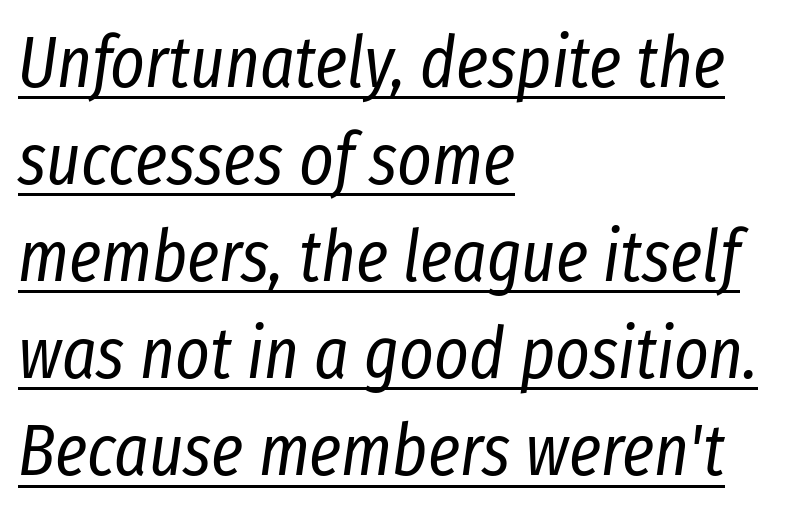
Caption: lettering with a line underneath. The type is set solid horizontally, with unmodified tracking. Horizontal bands of white between lines are of average thickness. Think standard paragraph weight, or any step lighter than that.
